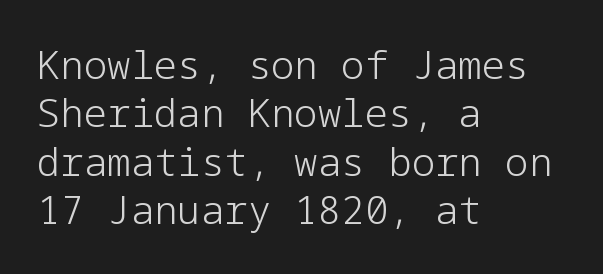
Q: Is the text bold? A: No.
Q: Is the text italic (slanted)? A: No, it is upright.
Q: Is the typeface a serif or a sans-serif typeface? A: Sans-serif.
Q: Is the text underlined? A: No.
Q: How is the paragraph aligned? A: Left-aligned.
Q: Is the spacing between letters normal or unusually wide? A: Normal.
Q: Width (condensed, normal, or wide)? A: Normal.
Q: Stroke contrast? A: Low.
Q: x-height? A: Medium.
